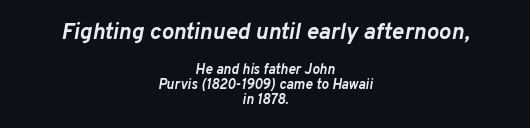
{"italic": "yes", "lean": "right", "slant_degrees": 10, "bold": "yes", "underline": "no", "align": "center", "line_spacing": "tight", "line_spacing_ratio": 1.07, "letter_spacing": "normal", "letter_spacing_em": 0.0, "larger_block": "first", "size_ratio": 1.64, "glyph_px": 23}
